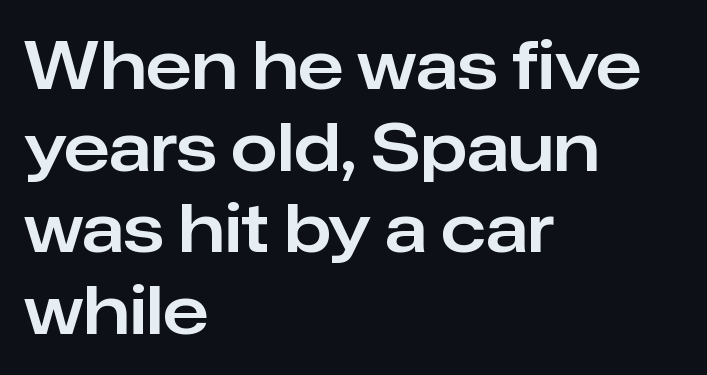
The image shows 67 px sans-serif type, upright; set left-aligned, line spacing 1.22x, normal letter spacing, not underlined; low stroke contrast and a medium x-height.
